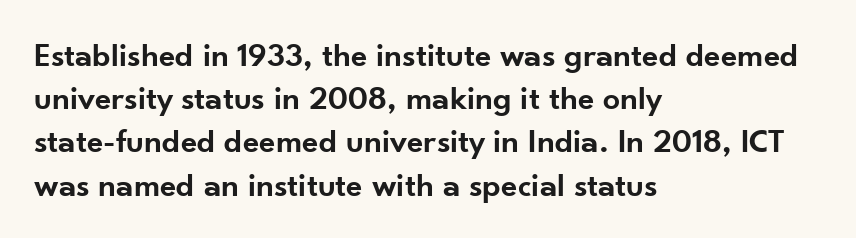
The image shows 34 px semibold sans-serif type, upright; set left-aligned, normal line spacing (1.27x), normal letter spacing, not underlined; low stroke contrast and a small x-height.
